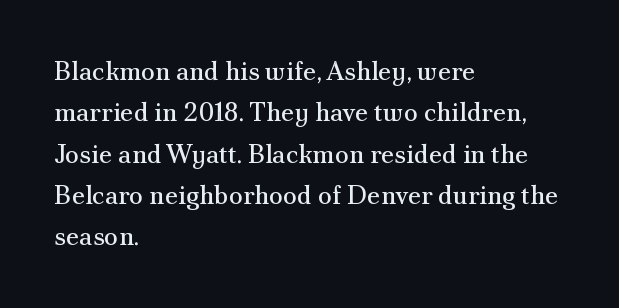
The image shows 26 px text type, upright; set left-aligned, normal line spacing (1.59x), normal letter spacing, not underlined.
